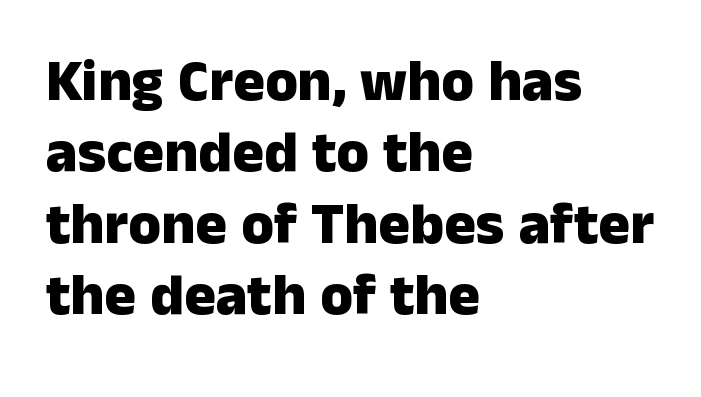
The image shows 59 px heavy sans-serif type, upright; set left-aligned, line spacing 1.21x, normal letter spacing, not underlined; low stroke contrast and a medium x-height.
